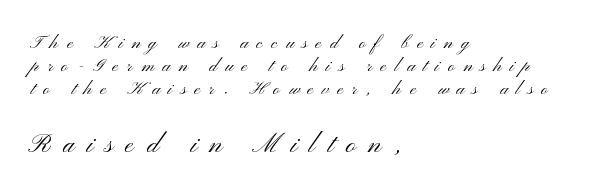
{"serif": "no", "bold": "no", "weight": "light", "width": "wide", "stroke_contrast": "medium", "x_height": "small", "monospaced": "no", "underline": "no", "align": "left", "line_spacing": "tight", "line_spacing_ratio": 0.99, "letter_spacing": "wide", "letter_spacing_em": 0.36, "larger_block": "second", "size_ratio": 1.48, "glyph_px": 34}
